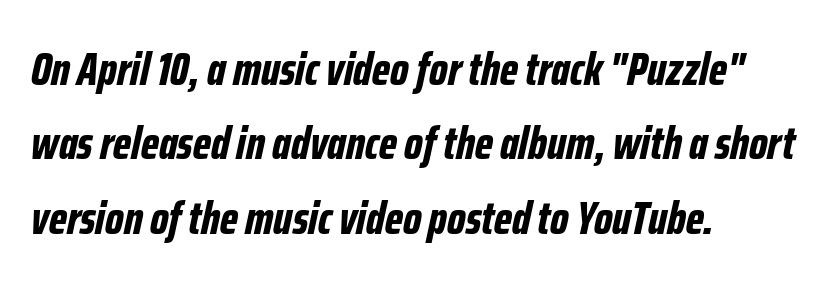
{"italic": "yes", "lean": "right", "slant_degrees": 12, "bold": "yes", "weight": "bold", "width": "condensed", "stroke_contrast": "low", "x_height": "medium", "monospaced": "no", "underline": "no", "align": "left", "line_spacing": "normal", "line_spacing_ratio": 1.58, "letter_spacing": "normal", "letter_spacing_em": 0.0, "glyph_px": 47}
